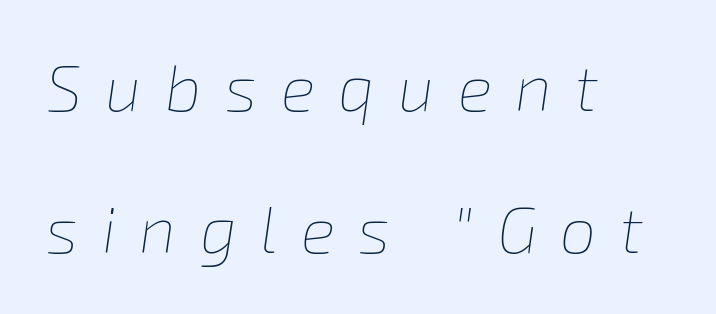
Q: Is the text bold? A: No.
Q: Is the text italic (slanted)? A: Yes, it leans right by about 8 degrees.
Q: Is the text underlined? A: No.
Q: How is the paragraph aligned? A: Left-aligned.
Q: Is the spacing between letters normal or unusually wide? A: Unusually wide.
Q: Is the spacing between lines tight, normal or loose? A: Loose.
Q: Width (condensed, normal, or wide)? A: Normal.
Q: Stroke contrast? A: Low.
Q: x-height? A: Medium.
Q: Monospaced? A: No.
